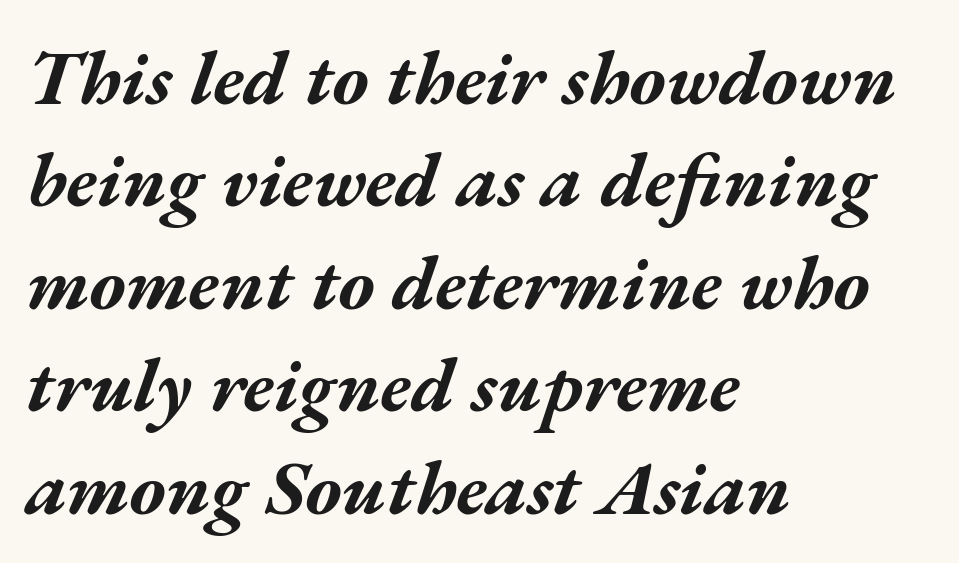
{"italic": "yes", "lean": "right", "slant_degrees": 17, "bold": "yes", "weight": "bold", "width": "wide", "stroke_contrast": "medium", "x_height": "medium", "monospaced": "no", "underline": "no", "align": "left", "line_spacing": "normal", "line_spacing_ratio": 1.33, "letter_spacing": "normal", "letter_spacing_em": 0.0, "glyph_px": 77}
